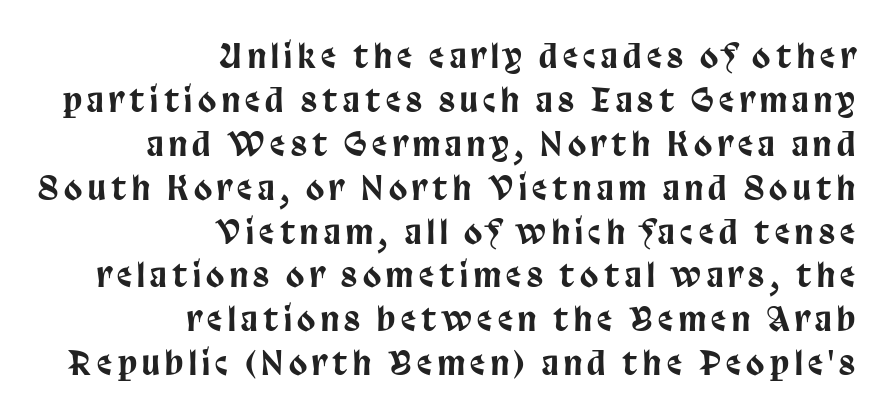
Q: Is the text italic (slanted)? A: No, it is upright.
Q: Is the typeface a serif or a sans-serif typeface? A: Sans-serif.
Q: Is the text underlined? A: No.
Q: How is the paragraph aligned? A: Right-aligned.
Q: Is the spacing between lines tight, normal or loose? A: Normal.
Q: Width (condensed, normal, or wide)? A: Condensed.
Q: Stroke contrast? A: Low.
Q: x-height? A: Large.
Q: Monospaced? A: No.
